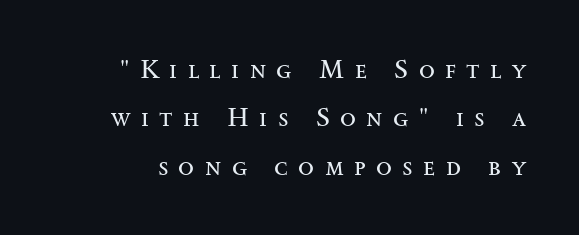
{"italic": "no", "bold": "no", "underline": "no", "line_spacing_ratio": 1.86, "letter_spacing": "wide", "letter_spacing_em": 0.4, "glyph_px": 26}
